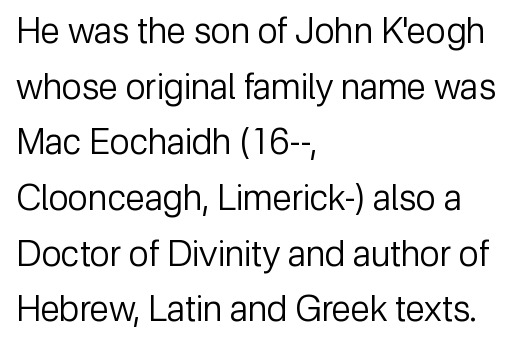
Q: Is the text bold? A: No.
Q: Is the text italic (slanted)? A: No, it is upright.
Q: Is the typeface a serif or a sans-serif typeface? A: Sans-serif.
Q: Is the text underlined? A: No.
Q: How is the paragraph aligned? A: Left-aligned.
Q: Is the spacing between letters normal or unusually wide? A: Normal.
Q: Is the spacing between lines tight, normal or loose? A: Normal.
Q: Width (condensed, normal, or wide)? A: Normal.
Q: Stroke contrast? A: Low.
Q: x-height? A: Medium.
Q: Monospaced? A: No.
